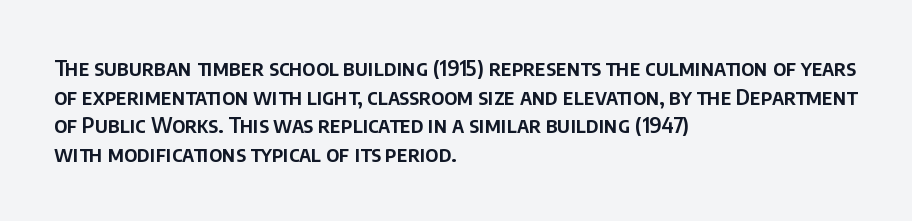
{"italic": "no", "underline": "no", "align": "left", "line_spacing": "normal", "line_spacing_ratio": 1.36, "letter_spacing": "normal", "letter_spacing_em": 0.0, "glyph_px": 21}
